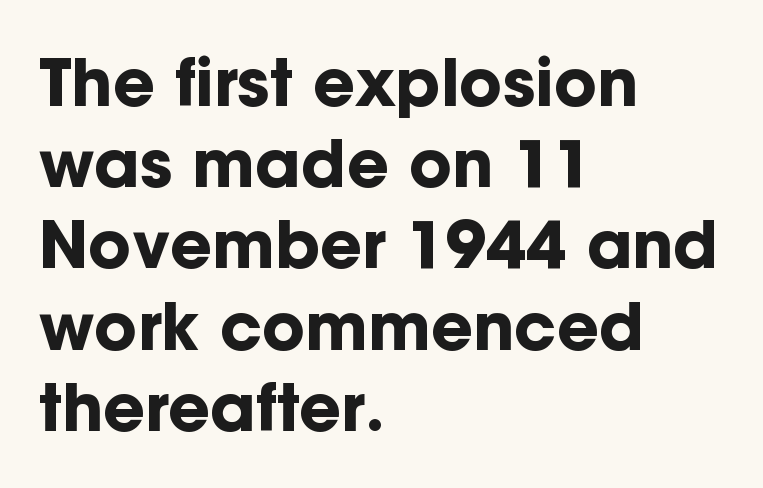
Q: Is the text bold? A: Yes.
Q: Is the text italic (slanted)? A: No, it is upright.
Q: Is the typeface a serif or a sans-serif typeface? A: Sans-serif.
Q: Is the text underlined? A: No.
Q: How is the paragraph aligned? A: Left-aligned.
Q: Is the spacing between letters normal or unusually wide? A: Normal.
Q: Is the spacing between lines tight, normal or loose? A: Normal.
Q: Width (condensed, normal, or wide)? A: Normal.
Q: Stroke contrast? A: Low.
Q: x-height? A: Medium.
Q: Monospaced? A: No.
